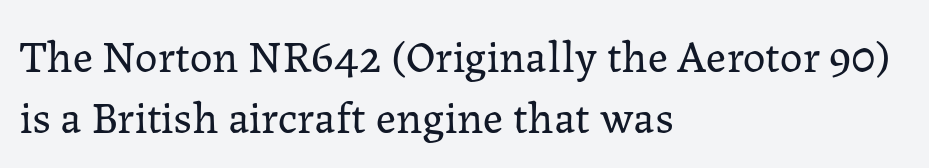
{"serif": "yes", "italic": "no", "bold": "no", "weight": "regular", "width": "normal", "stroke_contrast": "low", "x_height": "medium", "monospaced": "no", "underline": "no", "align": "left", "line_spacing": "normal", "line_spacing_ratio": 1.36, "letter_spacing": "normal", "letter_spacing_em": 0.0, "glyph_px": 45}
